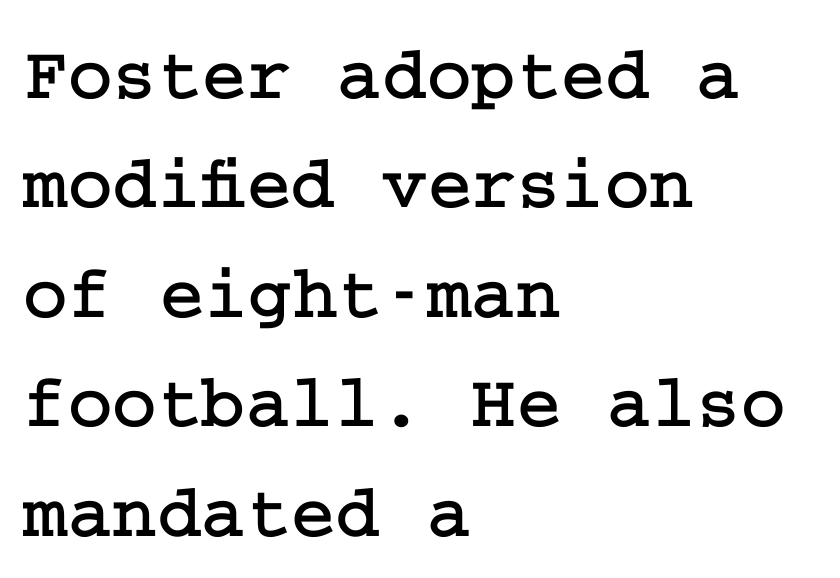
The image shows 76 px serif type, upright; set left-aligned, normal line spacing (1.44x), normal letter spacing, not underlined; low stroke contrast and a medium x-height.
